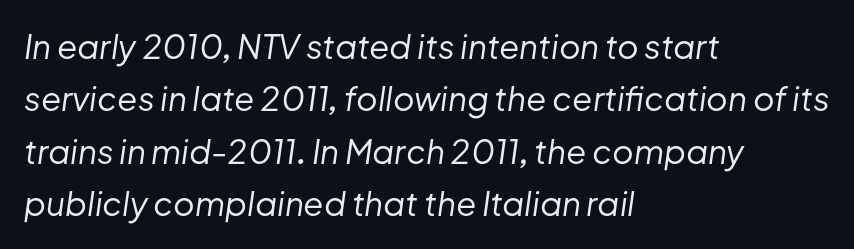
Varying glyph widths throughout — classic text-font behaviour. The letterforms sit shoulder to shoulder at normal distance. Visually the block forms a straight wall on the left and a jagged coastline on the right. Anything drawn beneath the words? Only blank space.
